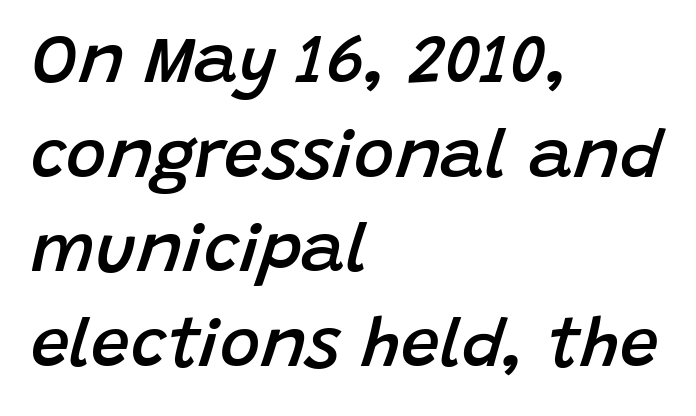
{"italic": "yes", "lean": "right", "slant_degrees": 15, "bold": "semi", "weight": "semibold", "width": "normal", "stroke_contrast": "low", "x_height": "large", "monospaced": "no", "underline": "no", "align": "left", "line_spacing": "normal", "line_spacing_ratio": 1.37, "letter_spacing": "normal", "letter_spacing_em": 0.0, "glyph_px": 69}
